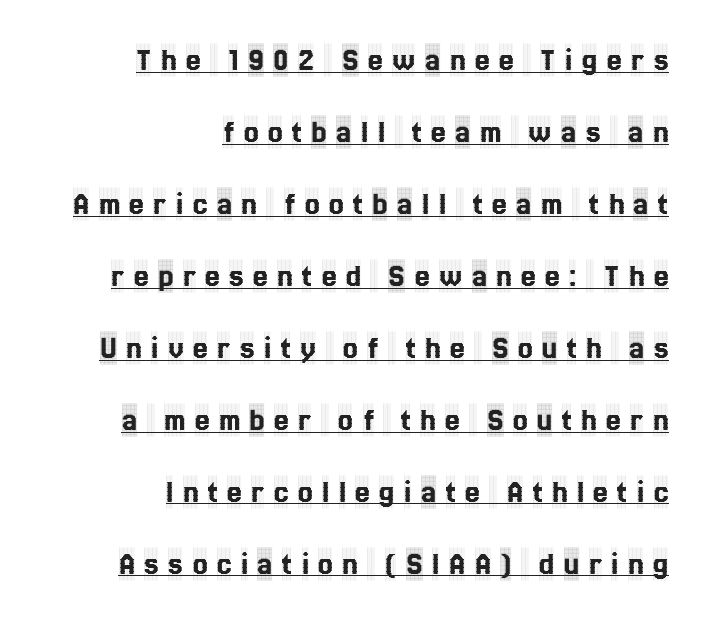
Q: Is the text italic (slanted)? A: No, it is upright.
Q: Is the typeface a serif or a sans-serif typeface? A: Serif.
Q: Is the text underlined? A: Yes.
Q: How is the paragraph aligned? A: Right-aligned.
Q: Is the spacing between letters normal or unusually wide? A: Unusually wide.
Q: Is the spacing between lines tight, normal or loose? A: Loose.
Q: Width (condensed, normal, or wide)? A: Condensed.
Q: x-height? A: Large.
Q: Monospaced? A: No.
